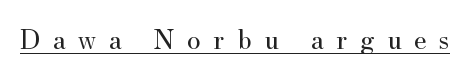
The image shows 29 px regular-weight serif type, upright; set unusually wide letter spacing (+0.43 em), underlined; medium stroke contrast and a small x-height.
